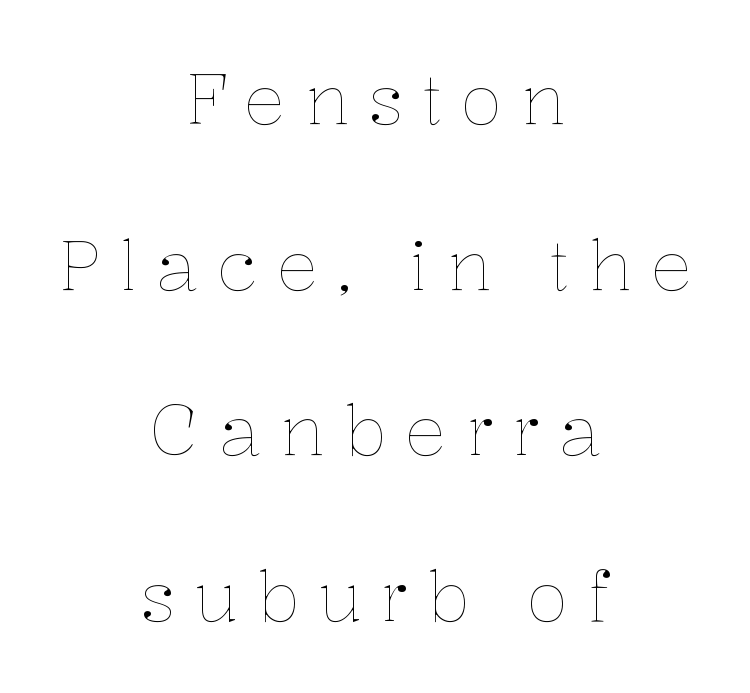
This sample uses expanded letter spacing, leaving extra air between glyphs. The lines are spread far apart with generous leading. The paragraph shown floats in the horizontal middle. Is the stroke heavy? The answer is a plain regular-or-lighter. The rendering uses natural spacing where letterforms have individual widths. Lines of text with bare space underneath.
